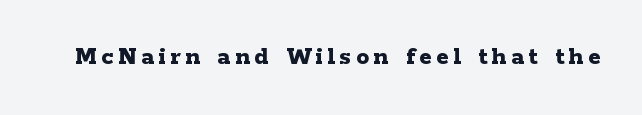
Q: Is the text bold? A: Yes.
Q: Is the text italic (slanted)? A: No, it is upright.
Q: Is the text underlined? A: No.
